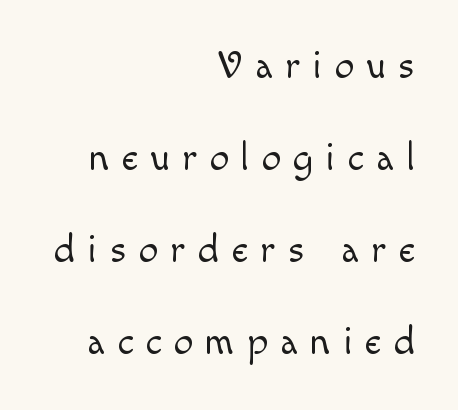
This sample has the flowing, uneven cadence of proportional lettering. Ascenders rise straight up at ninety degrees. Stems and bowls with no extra thickness — not bold. Successive baselines arrive slowly, with a big drop between each. The lines in this sample share a right terminus and differ only in where they begin. Does extra space separate the letters? Yes, quite a lot of it.
